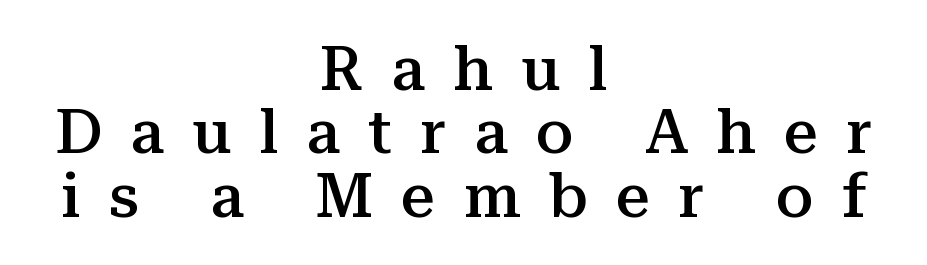
Q: Is the text bold? A: Semi-bold.
Q: Is the text italic (slanted)? A: No, it is upright.
Q: Is the typeface a serif or a sans-serif typeface? A: Serif.
Q: Is the text underlined? A: No.
Q: How is the paragraph aligned? A: Centered.
Q: Is the spacing between letters normal or unusually wide? A: Unusually wide.
Q: Is the spacing between lines tight, normal or loose? A: Tight.
Q: Width (condensed, normal, or wide)? A: Normal.
Q: Stroke contrast? A: Medium.
Q: x-height? A: Medium.
Q: Monospaced? A: No.
